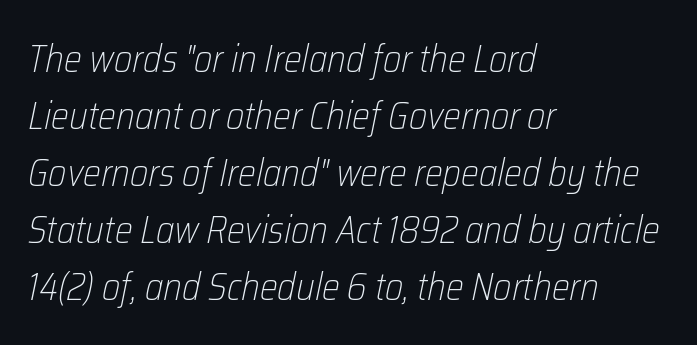
Tall strokes in this sample are angled rather than plumb. Any mark beneath the type? The region is blank. Ink coverage per letter is moderate at most. One glance says typical: line gaps are just what's usual.
